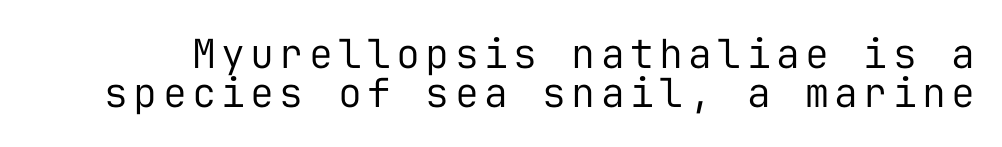
The image shows 40 px regular-weight sans-serif type, upright, monospaced; set tight line spacing (0.98x), not underlined; low stroke contrast and a medium x-height.
